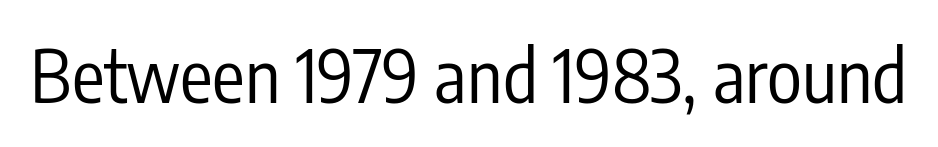
Q: Is the text bold? A: No.
Q: Is the text italic (slanted)? A: No, it is upright.
Q: Is the typeface a serif or a sans-serif typeface? A: Sans-serif.
Q: Is the text underlined? A: No.
Q: Is the spacing between letters normal or unusually wide? A: Normal.
Q: Width (condensed, normal, or wide)? A: Condensed.
Q: Stroke contrast? A: Low.
Q: x-height? A: Medium.
Q: Monospaced? A: No.
